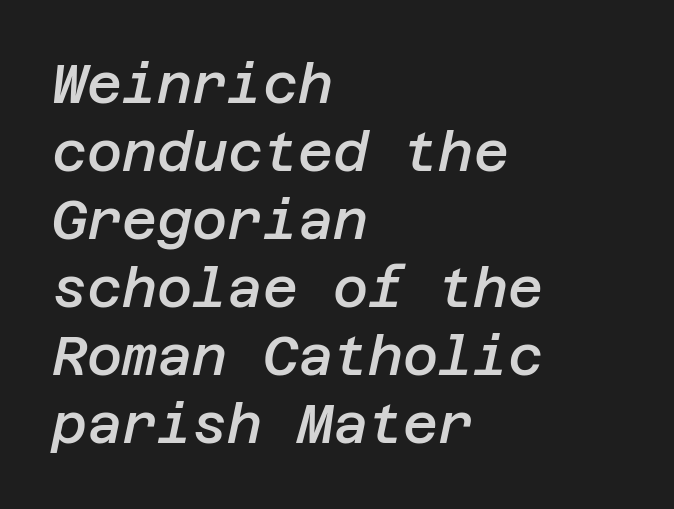
{"italic": "yes", "lean": "right", "slant_degrees": 12, "bold": "semi", "weight": "semibold", "width": "normal", "stroke_contrast": "low", "x_height": "large", "underline": "no", "align": "left", "line_spacing": "normal", "line_spacing_ratio": 1.26, "letter_spacing": "normal", "letter_spacing_em": 0.0, "glyph_px": 54}
